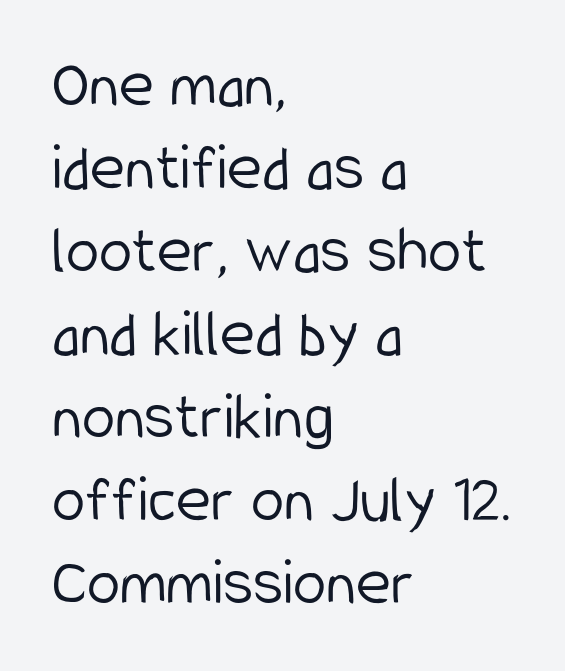
Q: Is the text bold? A: No.
Q: Is the text italic (slanted)? A: No, it is upright.
Q: Is the typeface a serif or a sans-serif typeface? A: Sans-serif.
Q: Is the text underlined? A: No.
Q: How is the paragraph aligned? A: Left-aligned.
Q: Is the spacing between letters normal or unusually wide? A: Normal.
Q: Width (condensed, normal, or wide)? A: Condensed.
Q: Stroke contrast? A: Low.
Q: x-height? A: Medium.
Q: Monospaced? A: No.
